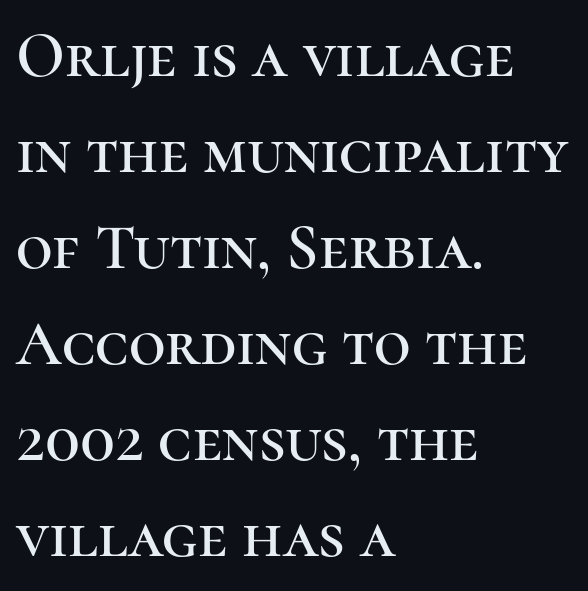
The image shows 64 px serif type, upright; set left-aligned, normal line spacing (1.5x), normal letter spacing, not underlined; high stroke contrast and a medium x-height.
